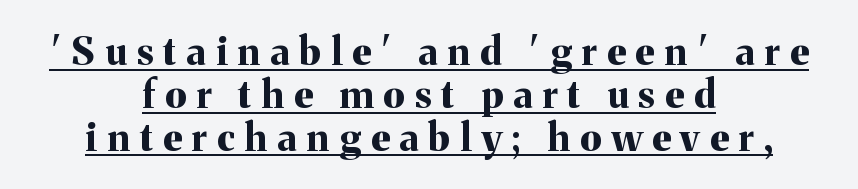
Q: Is the text bold? A: Yes.
Q: Is the text italic (slanted)? A: No, it is upright.
Q: Is the typeface a serif or a sans-serif typeface? A: Serif.
Q: Is the text underlined? A: Yes.
Q: How is the paragraph aligned? A: Centered.
Q: Is the spacing between letters normal or unusually wide? A: Unusually wide.
Q: Is the spacing between lines tight, normal or loose? A: Tight.
Q: Width (condensed, normal, or wide)? A: Normal.
Q: Stroke contrast? A: Medium.
Q: x-height? A: Medium.
Q: Monospaced? A: No.
